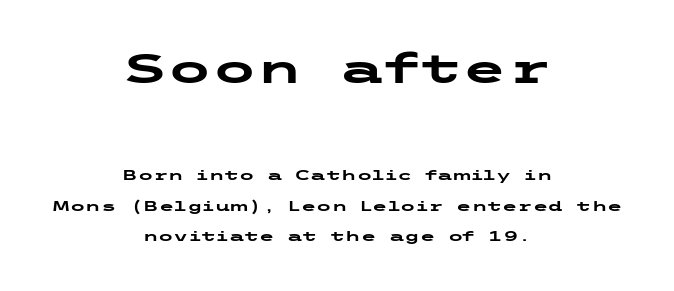
The image shows 41 px heavy, wide sans-serif type, upright; set centered, loose line spacing (2.18x), normal letter spacing, not underlined; the first (top) block is 2.93x larger; low stroke contrast and a medium x-height.
